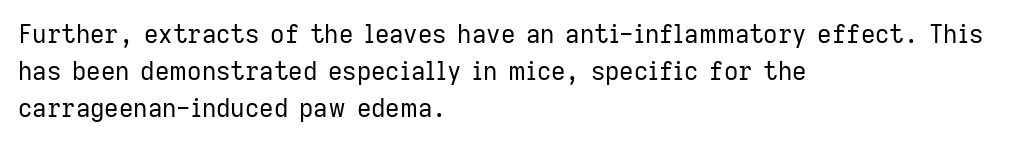
The image shows 25 px text type, upright; set left-aligned, normal line spacing (1.49x), normal letter spacing, not underlined.
